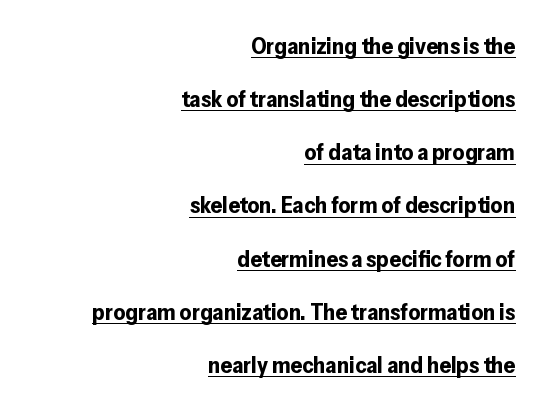
The lines in this sample share a right terminus and differ only in where they begin. A rule runs beneath these lines of type. Is the type bold? Yes — the strokes are clearly thick and heavy. The passage shown has conventional tracking throughout. It's the straight-up-and-down kind of type. A typesetter would call this leading open, well beyond the default.
